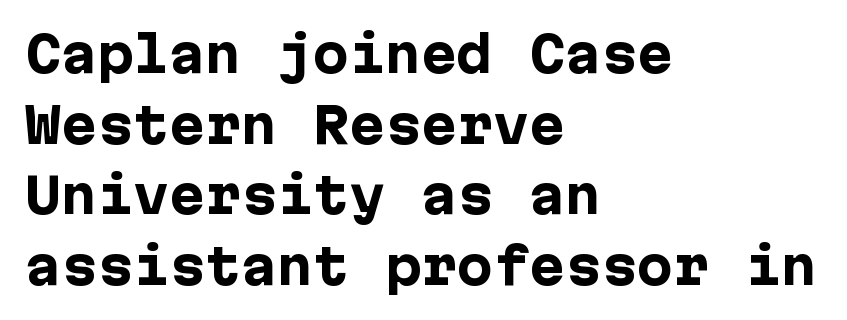
The lettering stays uniformly vertical, giving the passage a roman look. Visually the block forms a straight wall on the left and a jagged coastline on the right. Weight: bold. Grotesque or geometric, the face here clearly has no serifs. How would I describe the line gaps? Plain and ordinary. Nothing unusual about the tracking: characters are spaced as the font intends.
